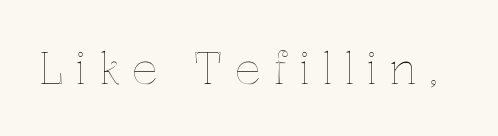
{"italic": "no", "width": "normal", "x_height": "medium", "monospaced": "no", "underline": "no", "letter_spacing": "wide", "letter_spacing_em": 0.25, "glyph_px": 44}
